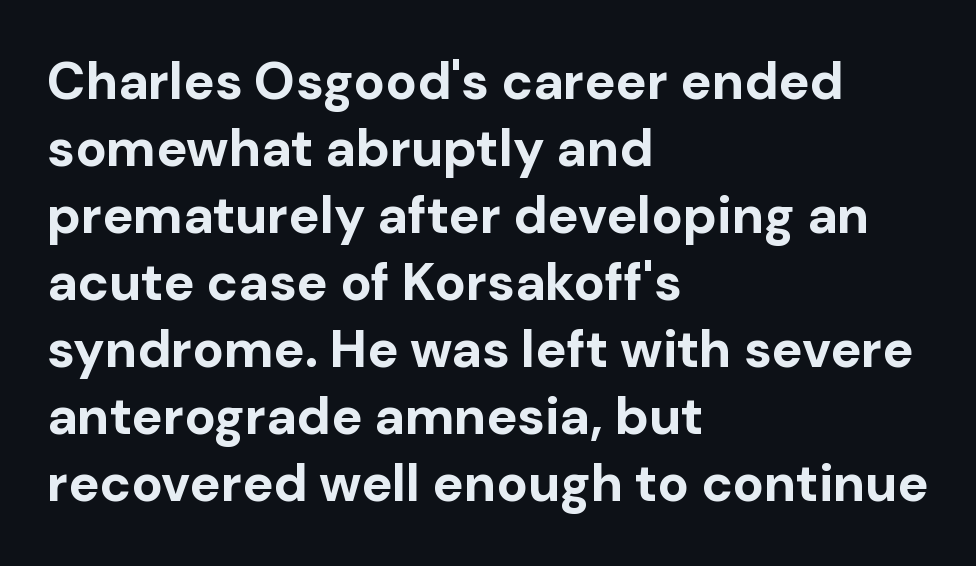
The image shows 52 px bold sans-serif type, upright; set left-aligned, normal line spacing (1.29x), normal letter spacing, not underlined; low stroke contrast and a medium x-height.
